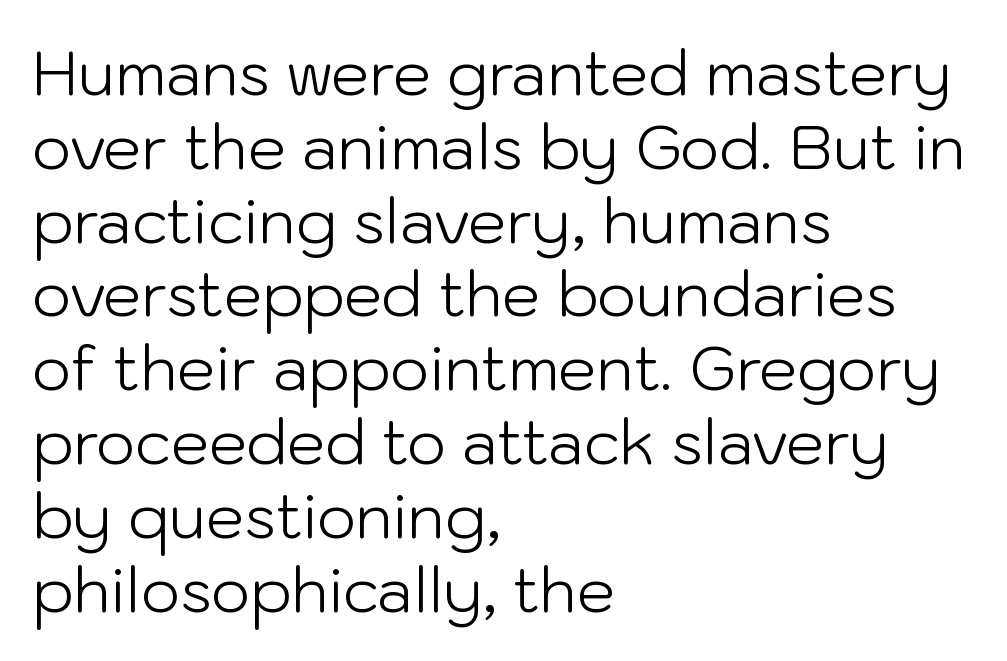
The image shows 61 px light sans-serif type, upright; set left-aligned, line spacing 1.21x, normal letter spacing, not underlined; low stroke contrast and a medium x-height.
